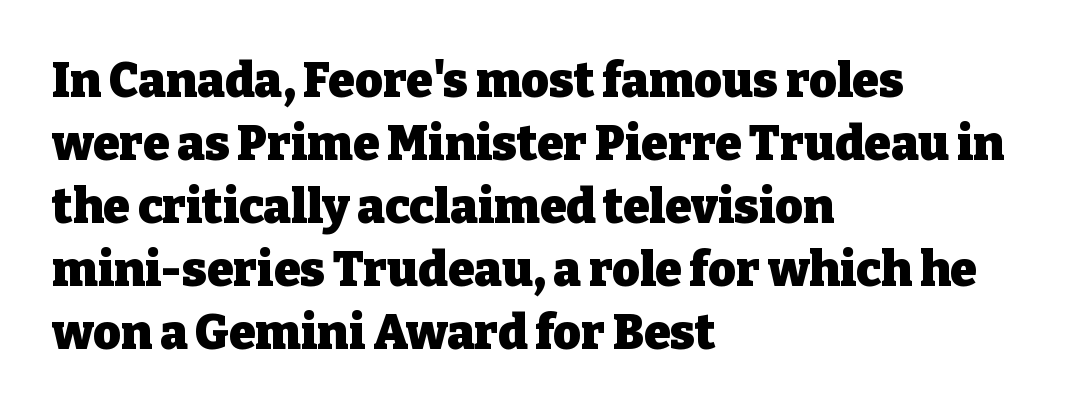
Q: Is the text bold? A: Yes.
Q: Is the text italic (slanted)? A: No, it is upright.
Q: Is the typeface a serif or a sans-serif typeface? A: Serif.
Q: Is the text underlined? A: No.
Q: How is the paragraph aligned? A: Left-aligned.
Q: Is the spacing between letters normal or unusually wide? A: Normal.
Q: Is the spacing between lines tight, normal or loose? A: Normal.
Q: Width (condensed, normal, or wide)? A: Normal.
Q: Stroke contrast? A: Low.
Q: x-height? A: Medium.
Q: Monospaced? A: No.
